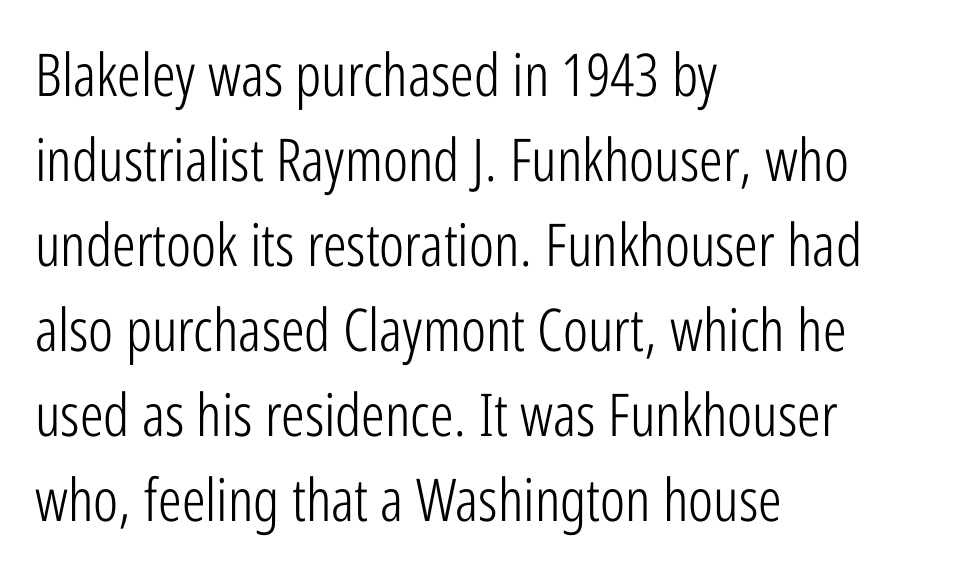
Q: Is the text bold? A: No.
Q: Is the text italic (slanted)? A: No, it is upright.
Q: Is the typeface a serif or a sans-serif typeface? A: Sans-serif.
Q: Is the text underlined? A: No.
Q: How is the paragraph aligned? A: Left-aligned.
Q: Is the spacing between letters normal or unusually wide? A: Normal.
Q: Is the spacing between lines tight, normal or loose? A: Normal.
Q: Width (condensed, normal, or wide)? A: Condensed.
Q: Stroke contrast? A: Low.
Q: x-height? A: Medium.
Q: Monospaced? A: No.
